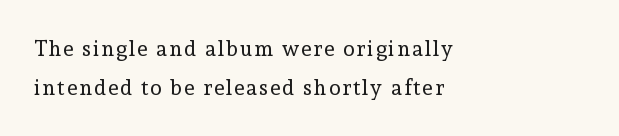
{"italic": "no", "bold": "no", "underline": "no", "align": "left", "line_spacing_ratio": 1.86, "glyph_px": 21}
